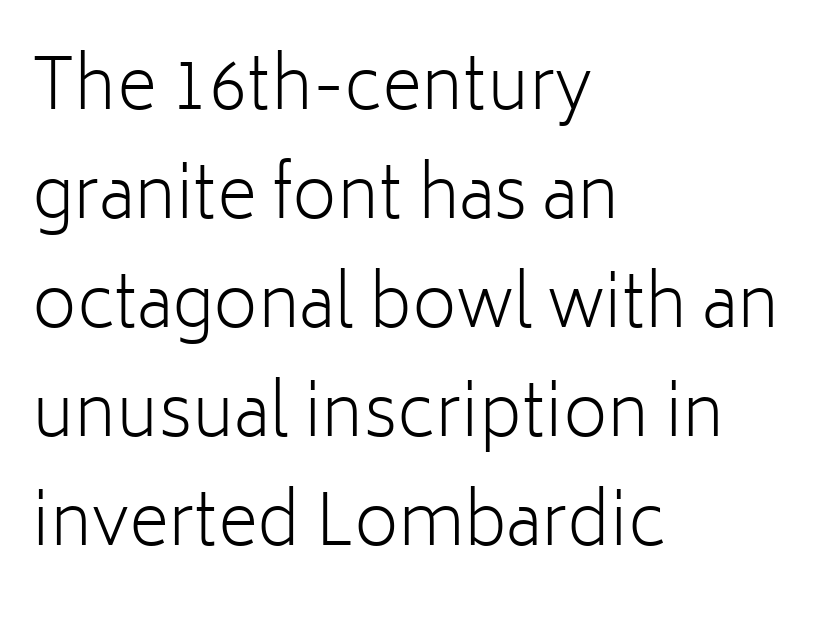
The passage shown is typed in a proportional face where columns would drift. Stems and bowls with no extra thickness — not bold. A typesetter would label this face a sans. The setting favours the left margin, as ordinary paragraphs usually do.
